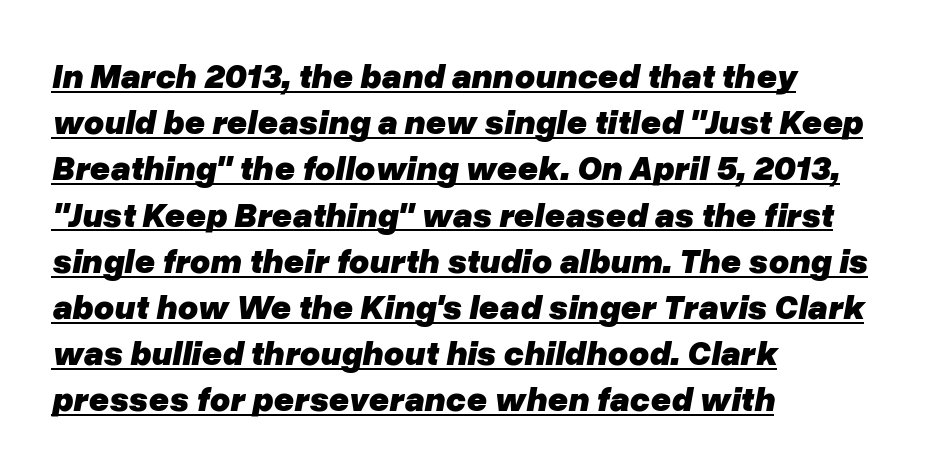
Character widths vary here, with narrow letters taking less room than wide ones. How heavy is the stroke? Heavy — this is a bold. Tracking here is standard; glyphs follow each other at the usual distance. The letters are slanted; this is an italic face. This rendering uses left alignment, leaving the right contour irregular. If you measured baseline to baseline, you'd find a middling distance.
